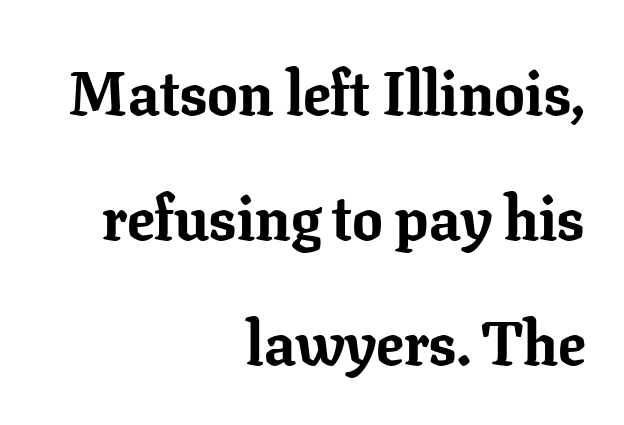
The image shows 61 px bold serif type, upright; set right-aligned, loose line spacing (2.05x), normal letter spacing, not underlined; low stroke contrast and a medium x-height.
